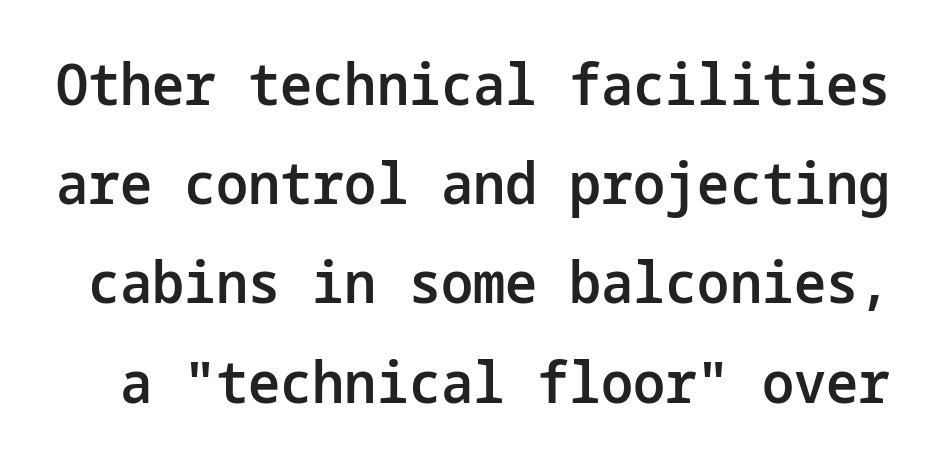
{"serif": "no", "italic": "no", "bold": "semi", "weight": "semibold", "width": "normal", "stroke_contrast": "low", "x_height": "medium", "underline": "no", "line_spacing_ratio": 1.74, "letter_spacing": "normal", "letter_spacing_em": 0.0, "glyph_px": 57}
